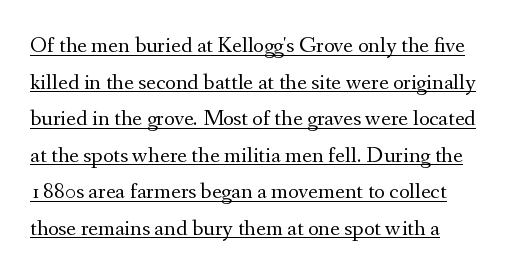
The image shows 23 px text type, upright; set normal line spacing (1.59x), normal letter spacing, underlined.
